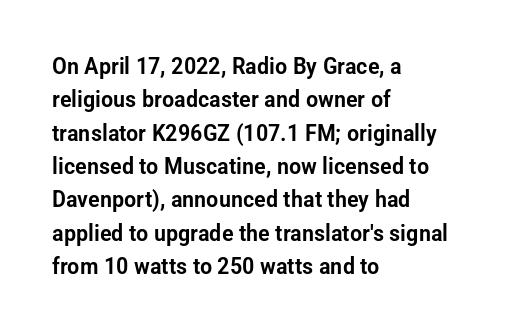
The image shows 23 px text type, upright; set left-aligned, normal line spacing (1.45x), normal letter spacing, not underlined.
